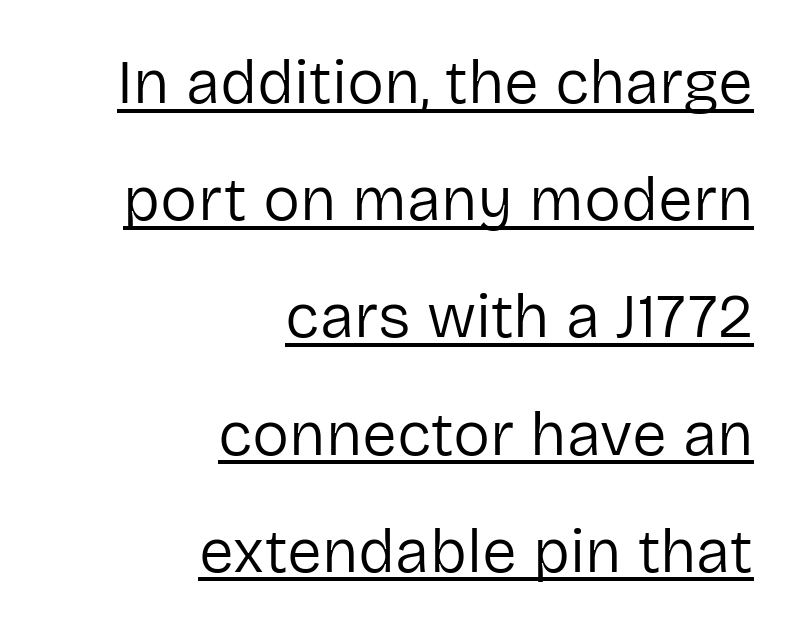
Q: Is the text bold? A: No.
Q: Is the text italic (slanted)? A: No, it is upright.
Q: Is the typeface a serif or a sans-serif typeface? A: Sans-serif.
Q: Is the text underlined? A: Yes.
Q: How is the paragraph aligned? A: Right-aligned.
Q: Is the spacing between letters normal or unusually wide? A: Normal.
Q: Width (condensed, normal, or wide)? A: Normal.
Q: Stroke contrast? A: Low.
Q: x-height? A: Medium.
Q: Monospaced? A: No.
